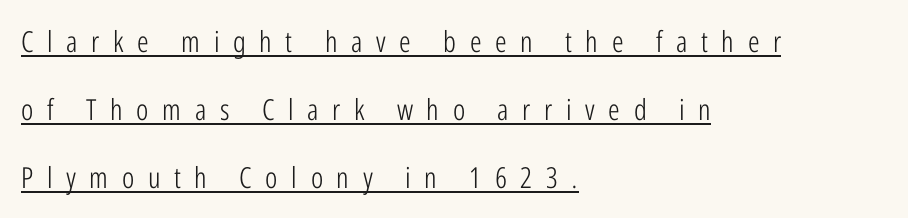
Q: Is the text bold? A: No.
Q: Is the text italic (slanted)? A: No, it is upright.
Q: Is the typeface a serif or a sans-serif typeface? A: Sans-serif.
Q: Is the text underlined? A: Yes.
Q: How is the paragraph aligned? A: Left-aligned.
Q: Is the spacing between letters normal or unusually wide? A: Unusually wide.
Q: Is the spacing between lines tight, normal or loose? A: Loose.
Q: Width (condensed, normal, or wide)? A: Condensed.
Q: Stroke contrast? A: Low.
Q: x-height? A: Medium.
Q: Monospaced? A: No.
